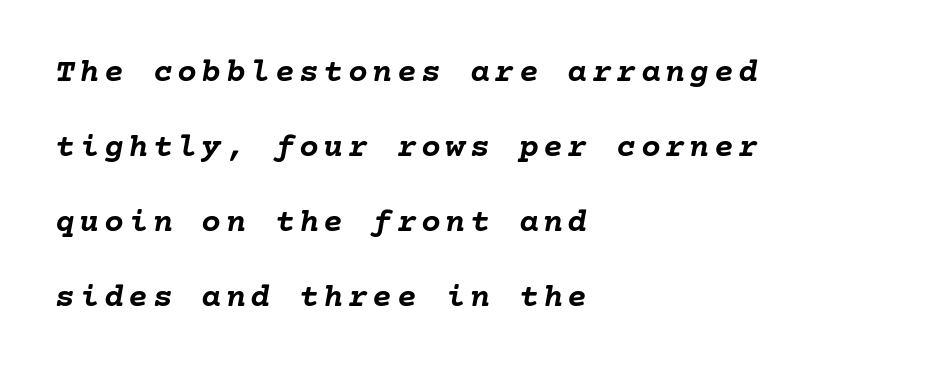
Q: Is the text bold? A: Yes.
Q: Is the text italic (slanted)? A: Yes, it leans right by about 10 degrees.
Q: Is the text underlined? A: No.
Q: How is the paragraph aligned? A: Left-aligned.
Q: Is the spacing between lines tight, normal or loose? A: Loose.
Q: Width (condensed, normal, or wide)? A: Normal.
Q: Stroke contrast? A: Low.
Q: x-height? A: Medium.
